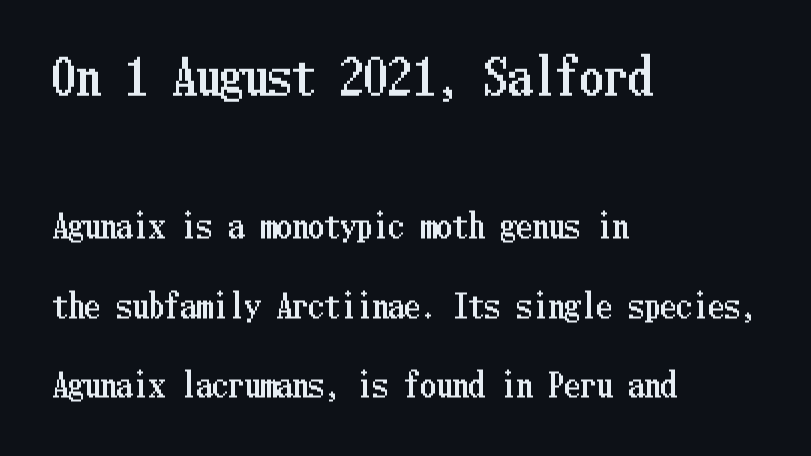
The image shows 48 px condensed type, upright; set left-aligned, loose line spacing (2.48x), normal letter spacing, not underlined; the first (top) block is 1.5x larger; low stroke contrast and a medium x-height.
